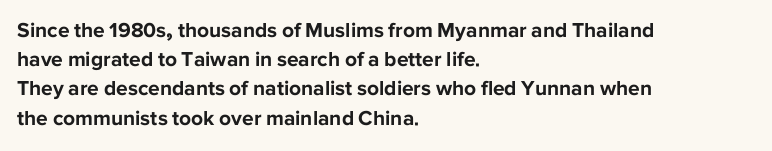
{"italic": "no", "bold": "yes", "underline": "no", "align": "left", "line_spacing": "normal", "line_spacing_ratio": 1.39, "letter_spacing": "normal", "letter_spacing_em": 0.0, "glyph_px": 21}
